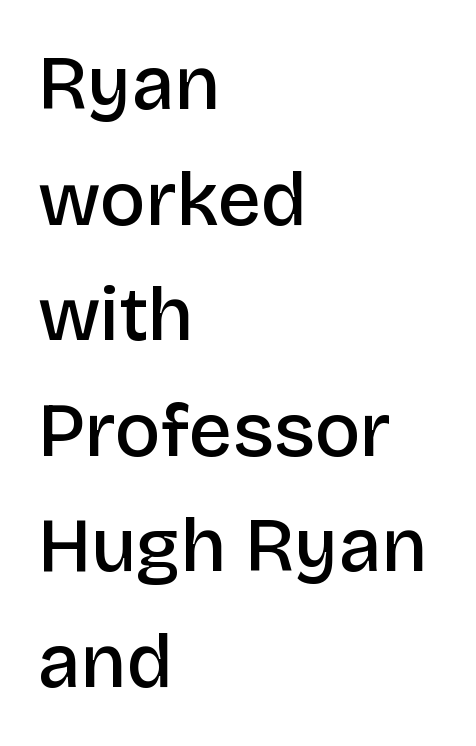
The image shows 76 px semibold sans-serif type, upright; set left-aligned, normal line spacing (1.52x), normal letter spacing, not underlined; low stroke contrast and a large x-height.
